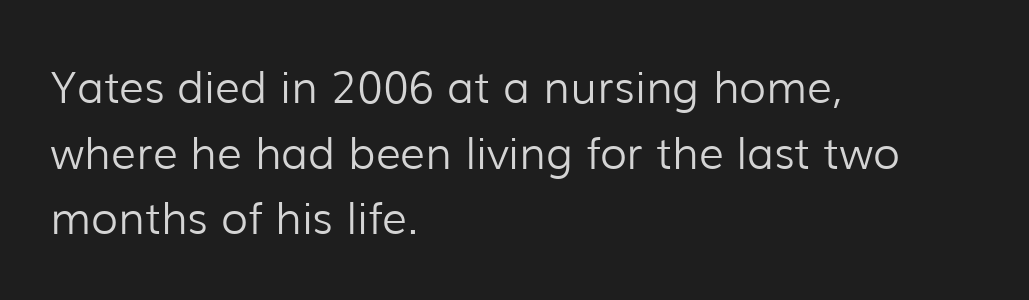
This is roman type, the default non-slanted kind. The letters advance in unequal steps, a hallmark of proportional type. Layout note: lines flush left. The designer went with a sans here, leaving each stem footless. Descenders hang freely into open space.
